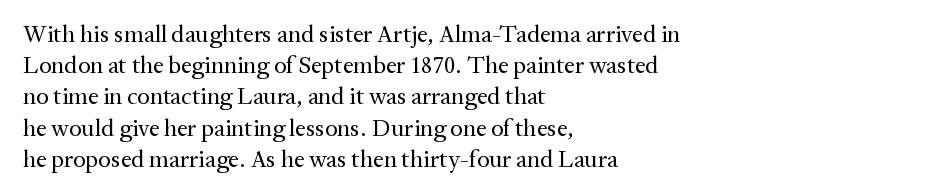
The image shows 24 px text type, upright; set left-aligned, normal line spacing (1.3x), normal letter spacing, not underlined.
